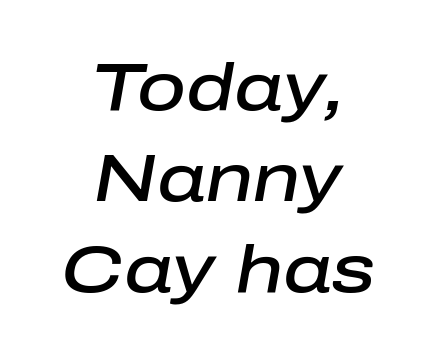
{"italic": "yes", "lean": "right", "slant_degrees": 10, "bold": "semi", "weight": "semibold", "width": "normal", "stroke_contrast": "low", "x_height": "medium", "monospaced": "no", "underline": "no", "align": "center", "line_spacing": "normal", "line_spacing_ratio": 1.36, "letter_spacing": "normal", "letter_spacing_em": 0.0, "glyph_px": 67}
